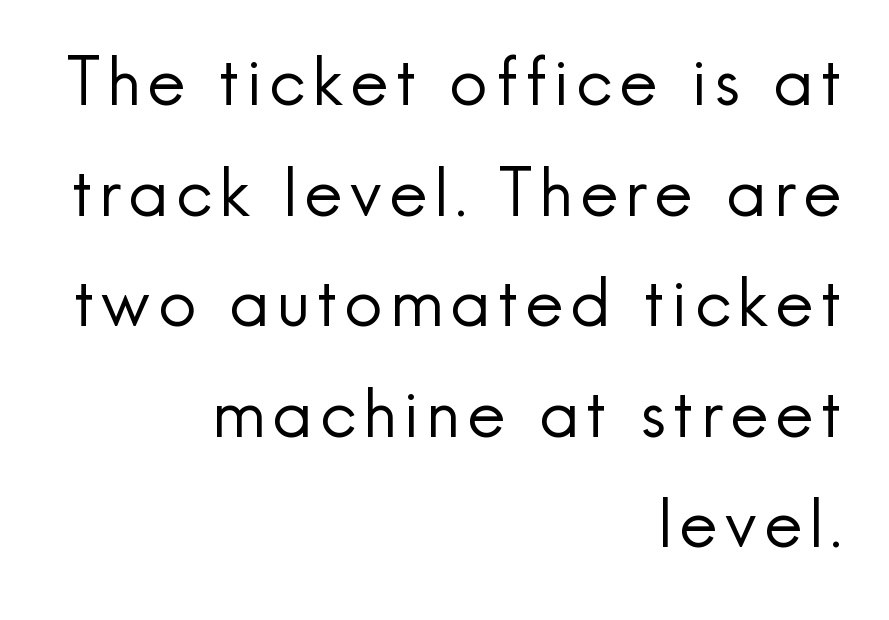
{"serif": "no", "italic": "no", "bold": "no", "weight": "regular", "width": "normal", "x_height": "small", "monospaced": "no", "underline": "no", "align": "right", "line_spacing": "normal", "line_spacing_ratio": 1.65, "glyph_px": 67}
